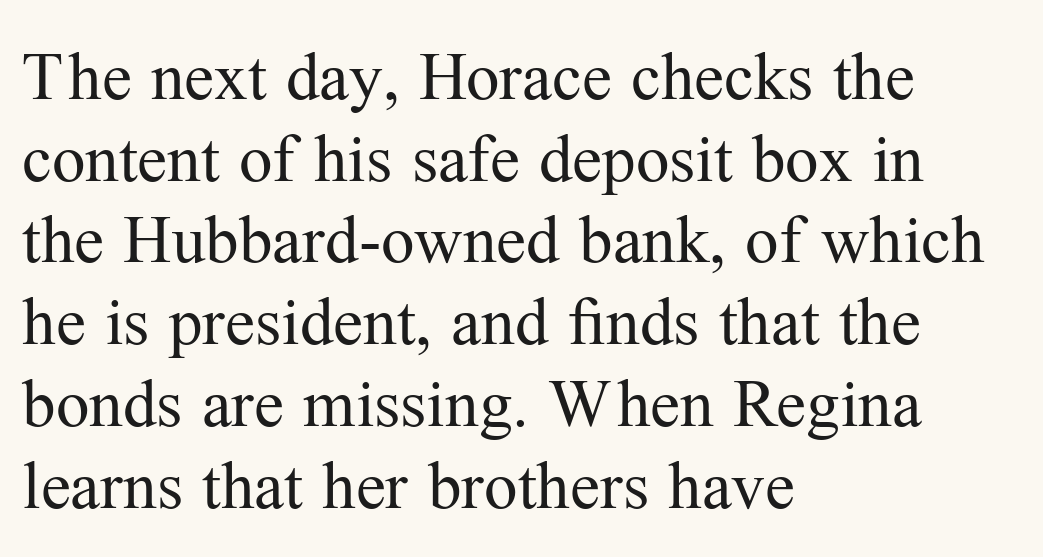
The image shows 67 px regular-weight serif type, upright; set left-aligned, line spacing 1.22x, normal letter spacing, not underlined; medium stroke contrast and a medium x-height.
